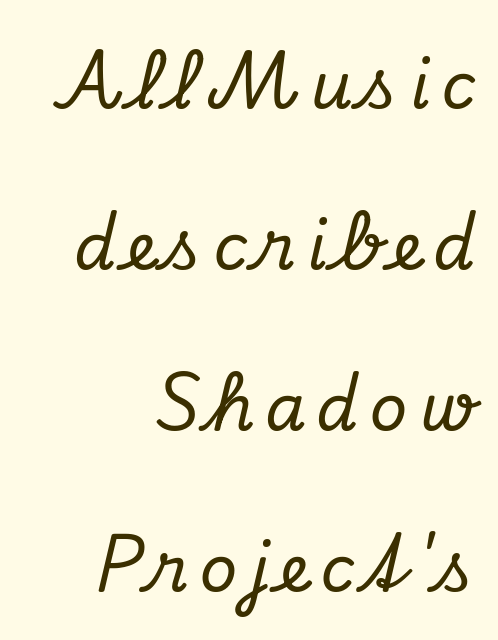
The face used here is proportionally spaced, like ordinary book or web type. Notice how the stems are inclined rather than vertical — that's the hallmark of italics. Leftover space on each line is placed entirely before the opening word. The area under the type is left untouched. Yep, those are serifs on the letters. What's the leading like? Stretched, with rows far apart.
